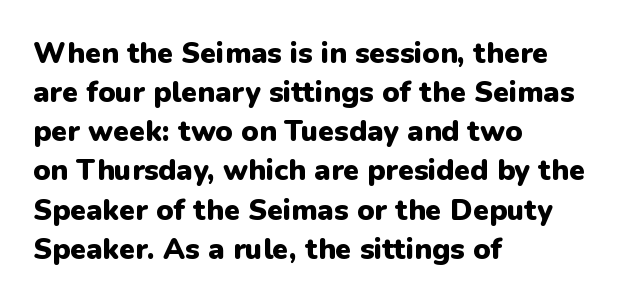
{"serif": "no", "italic": "no", "bold": "yes", "weight": "heavy", "width": "normal", "stroke_contrast": "low", "x_height": "medium", "monospaced": "no", "underline": "no", "align": "left", "line_spacing": "normal", "line_spacing_ratio": 1.35, "letter_spacing": "normal", "letter_spacing_em": 0.0, "glyph_px": 29}
